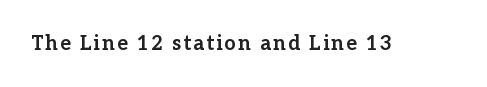
The type sits square on the baseline with zero lean. Lines of text with bare space underneath. Does the weight exceed regular? Yes, all the way to bold.
